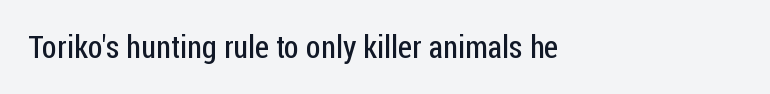
The image shows 32 px regular-weight, condensed sans-serif type, upright; set left-aligned, normal letter spacing, not underlined; low stroke contrast and a medium x-height.
